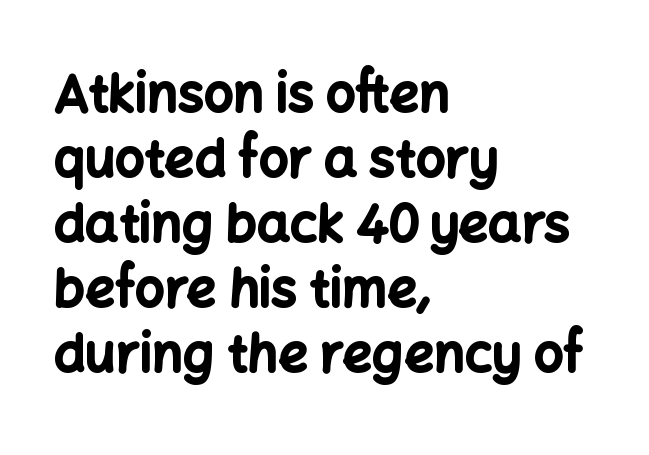
The image shows 52 px bold sans-serif type, upright; set left-aligned, normal line spacing (1.25x), normal letter spacing, not underlined; low stroke contrast and a medium x-height.
